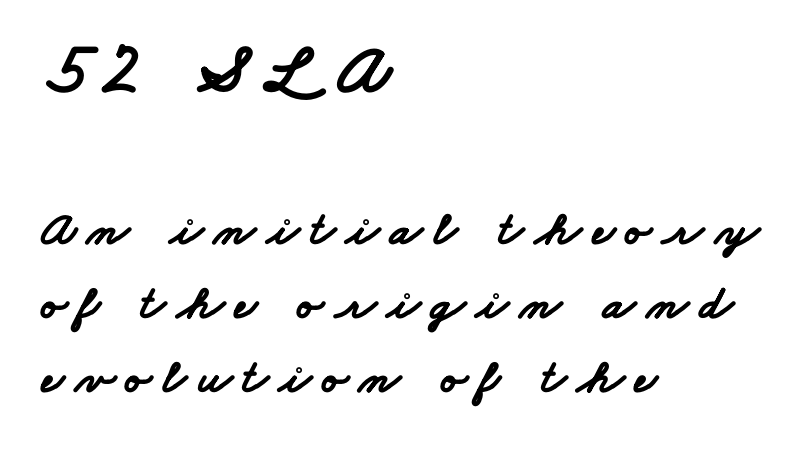
Size contrast runs from large at the top to small at the bottom. Normally led — the rows are evenly, conventionally spaced. The passage shown is typed in a proportional face where columns would drift. The typesetting leans heavy: a genuine bold. Casual observation: everything's shoved over to the left. The characters display no serif detailing; their extremities are plain.
